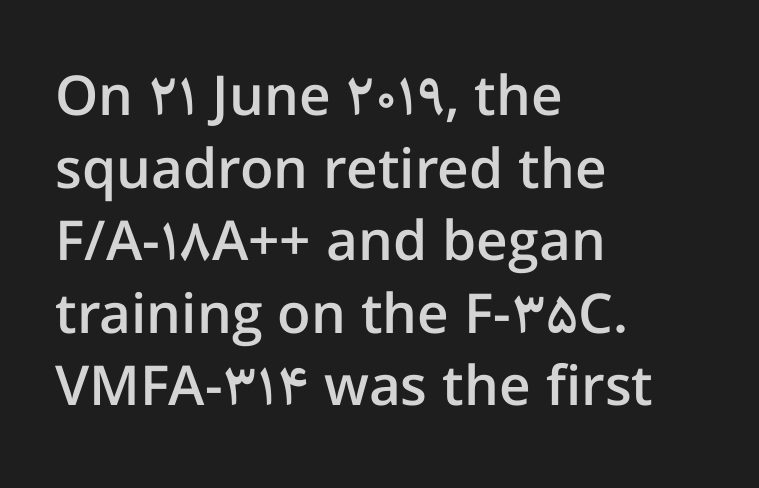
Each word holds together tightly as a unit, with standard inter-letter gaps. The rendering anchors every line to the left-hand side. Nope, no serifs anywhere on these letters. Interline gaps are of average width in this sample. You can tell it's not italic because the verticals are truly vertical. Set as a demibold, roughly 600 on the weight scale.
